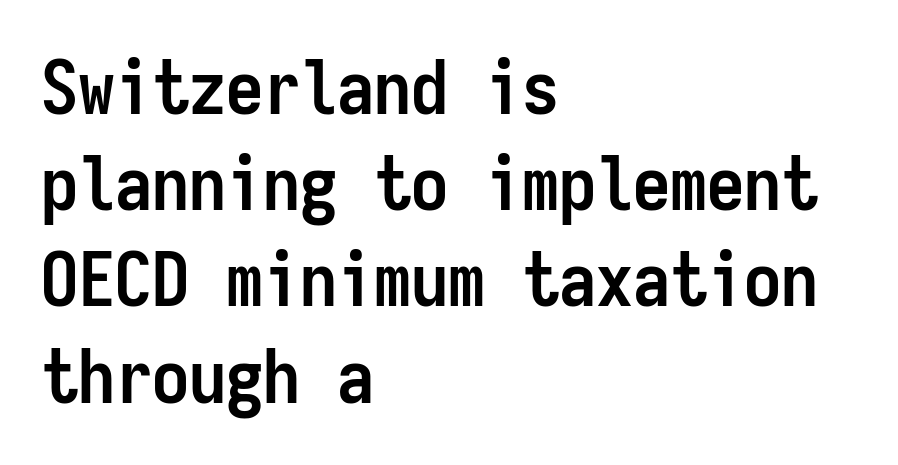
The image shows 74 px semibold, condensed sans-serif type, upright, monospaced; set left-aligned, normal line spacing (1.3x), normal letter spacing, not underlined; low stroke contrast and a medium x-height.
